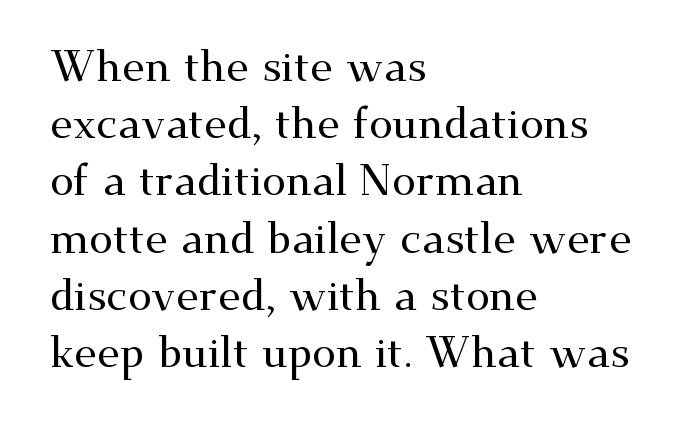
Small tapered or slab feet sit at the stroke ends, so this counts as serif. Visually the block forms a straight wall on the left and a jagged coastline on the right. The letters stand straight up with perfectly vertical stems. Check the space under the baseline: it is left empty. Summary of vertical rhythm: regular, with standard interline spacing. Spacing verdict: proportional, widths tailored to each character.
